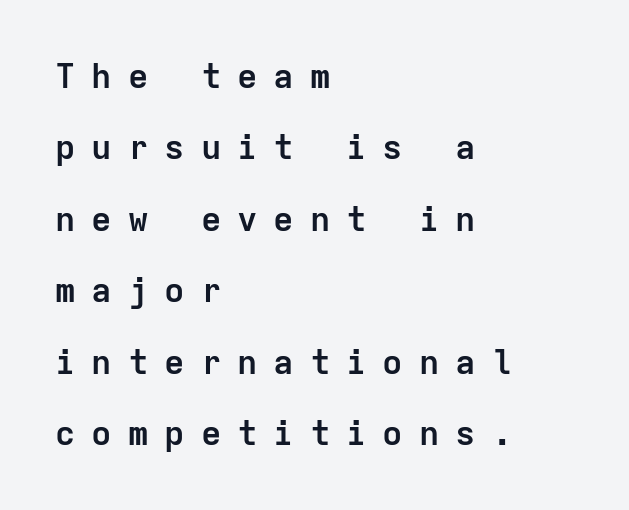
Q: Is the text bold? A: Yes.
Q: Is the text italic (slanted)? A: No, it is upright.
Q: Is the typeface a serif or a sans-serif typeface? A: Sans-serif.
Q: Is the text underlined? A: No.
Q: How is the paragraph aligned? A: Left-aligned.
Q: Is the spacing between letters normal or unusually wide? A: Unusually wide.
Q: Is the spacing between lines tight, normal or loose? A: Loose.
Q: Width (condensed, normal, or wide)? A: Normal.
Q: Stroke contrast? A: Low.
Q: x-height? A: Medium.
Q: Monospaced? A: Yes.
